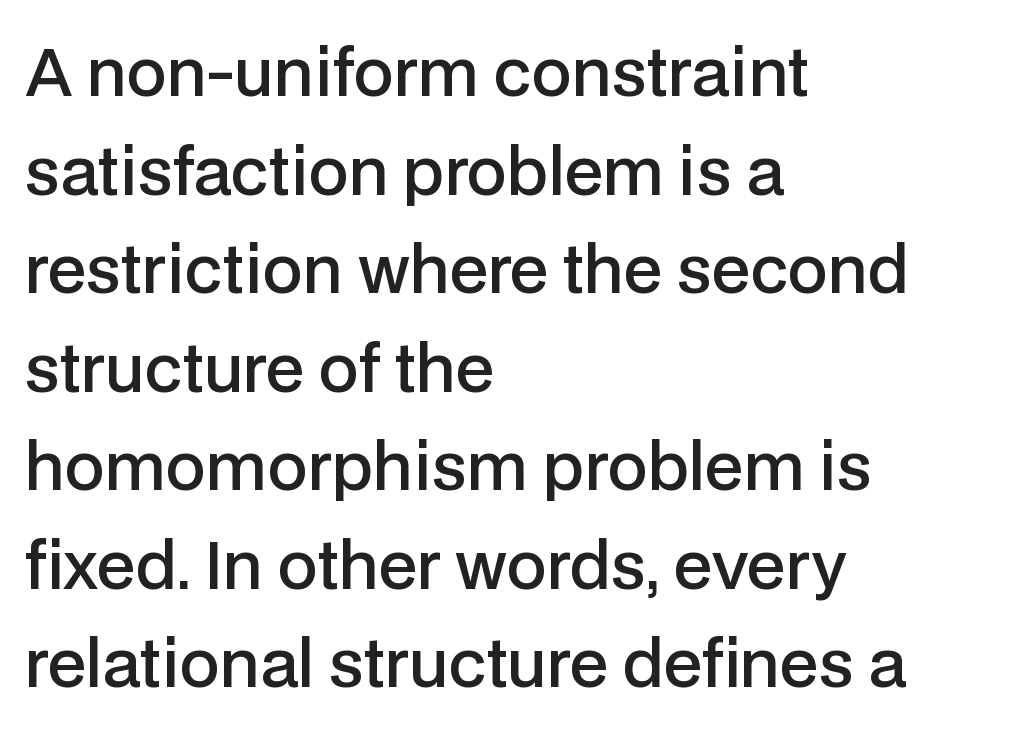
In terms of letterform style, serifs are entirely absent. The block of text has a typical density, with ordinary space between rows. Semibold letterforms, between regular and bold. Glance below the letters and you will spot only blank space.
